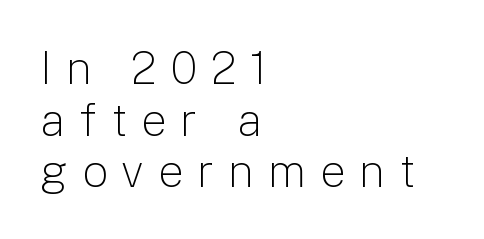
Q: Is the text bold? A: No.
Q: Is the text italic (slanted)? A: No, it is upright.
Q: Is the typeface a serif or a sans-serif typeface? A: Sans-serif.
Q: Is the text underlined? A: No.
Q: How is the paragraph aligned? A: Left-aligned.
Q: Is the spacing between letters normal or unusually wide? A: Unusually wide.
Q: Is the spacing between lines tight, normal or loose? A: Tight.
Q: Width (condensed, normal, or wide)? A: Normal.
Q: Stroke contrast? A: Low.
Q: x-height? A: Medium.
Q: Monospaced? A: No.
